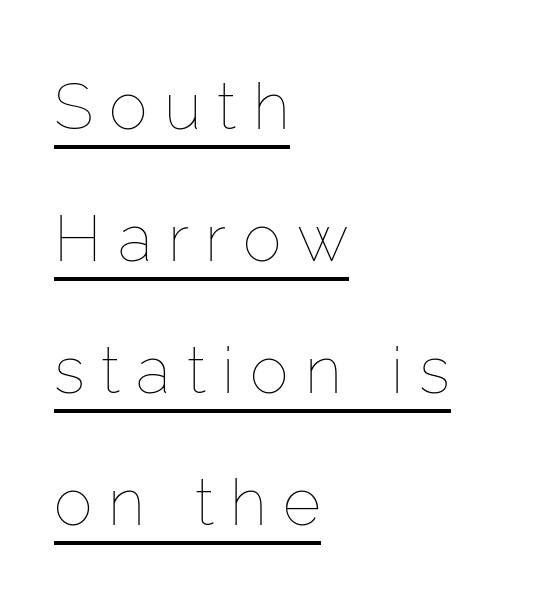
This sample has the flowing, uneven cadence of proportional lettering. Like a heading marked for emphasis, these lines bear an underscore. Rendered with straight, roman letterforms. Teacher's note: observe the even left margin — that is flush-left alignment. Caption: expanded tracking, letters set apart. On a weight scale, this lands at 450 or below.
